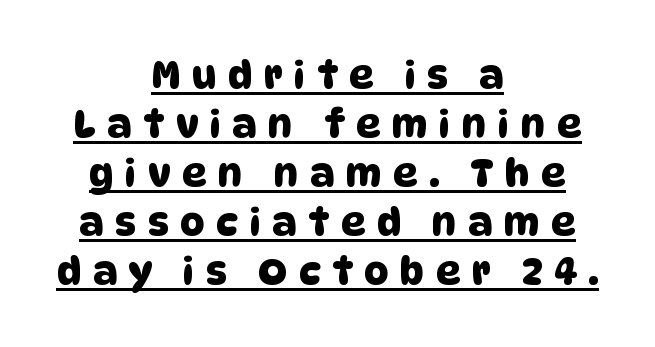
Q: Is the typeface a serif or a sans-serif typeface? A: Sans-serif.
Q: Is the text underlined? A: Yes.
Q: How is the paragraph aligned? A: Centered.
Q: Is the spacing between letters normal or unusually wide? A: Unusually wide.
Q: Is the spacing between lines tight, normal or loose? A: Normal.
Q: Width (condensed, normal, or wide)? A: Normal.
Q: Stroke contrast? A: Low.
Q: x-height? A: Large.
Q: Monospaced? A: No.
